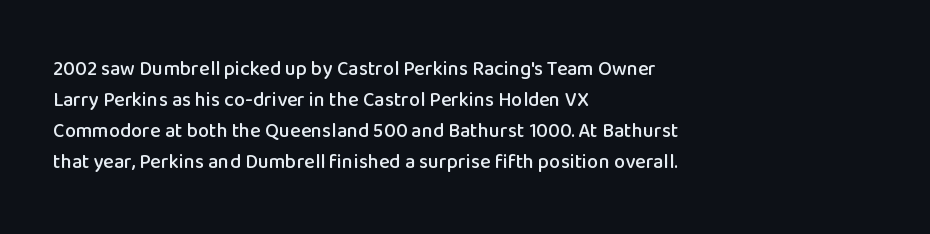
Q: Is the text italic (slanted)? A: No, it is upright.
Q: Is the text underlined? A: No.
Q: How is the paragraph aligned? A: Left-aligned.
Q: Is the spacing between letters normal or unusually wide? A: Normal.
Q: Is the spacing between lines tight, normal or loose? A: Normal.
